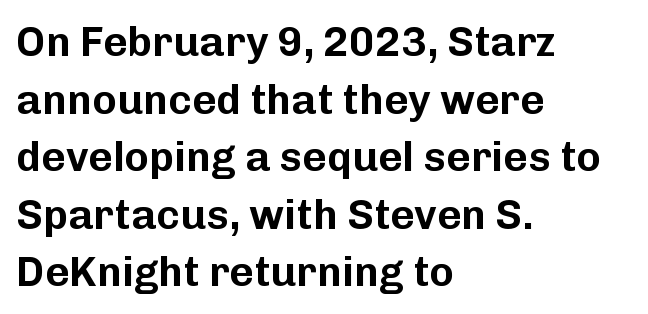
{"serif": "no", "italic": "no", "width": "normal", "stroke_contrast": "low", "x_height": "medium", "monospaced": "no", "underline": "no", "align": "left", "line_spacing": "normal", "line_spacing_ratio": 1.37, "letter_spacing": "normal", "letter_spacing_em": 0.0, "glyph_px": 42}
